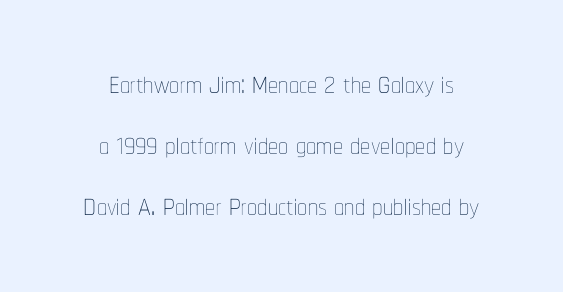
Every character sits straight up, as roman type does. One-word summary of the alignment: center. Heft: none added — not bold. This sample has the flowing, uneven cadence of proportional lettering. Is the letter spacing exaggerated? No — it looks like the ordinary default. Does the leading feel generous? No, just average.
